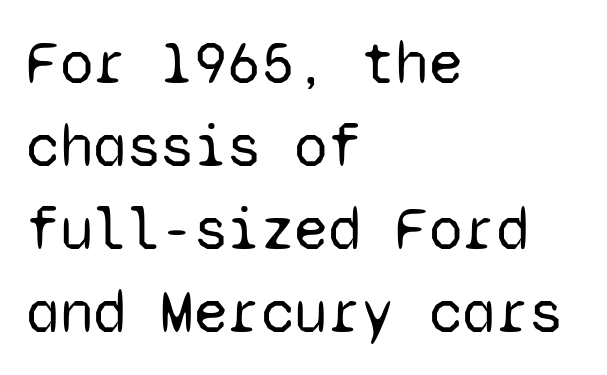
Q: Is the text bold? A: No.
Q: Is the text italic (slanted)? A: No, it is upright.
Q: Is the typeface a serif or a sans-serif typeface? A: Sans-serif.
Q: Is the text underlined? A: No.
Q: How is the paragraph aligned? A: Left-aligned.
Q: Is the spacing between letters normal or unusually wide? A: Normal.
Q: Is the spacing between lines tight, normal or loose? A: Normal.
Q: Width (condensed, normal, or wide)? A: Normal.
Q: Stroke contrast? A: Low.
Q: x-height? A: Medium.
Q: Monospaced? A: Yes.
